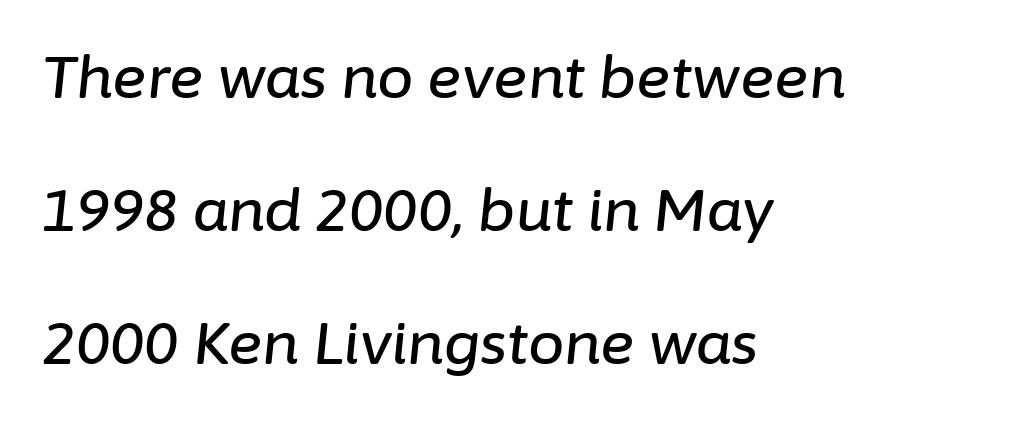
The image shows 58 px text type, italic (leaning right); set left-aligned, loose line spacing (2.29x), normal letter spacing, not underlined; low stroke contrast and a medium x-height.
